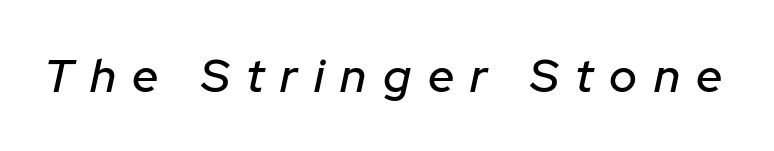
{"italic": "yes", "lean": "right", "slant_degrees": 12, "width": "normal", "stroke_contrast": "low", "x_height": "medium", "monospaced": "no", "underline": "no", "letter_spacing": "wide", "letter_spacing_em": 0.35, "glyph_px": 47}
